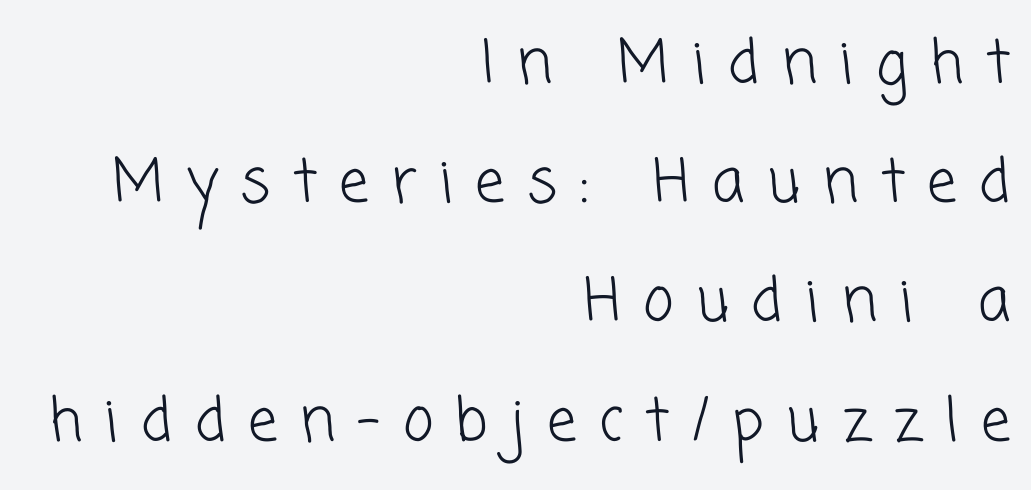
{"serif": "no", "bold": "no", "weight": "light", "width": "normal", "stroke_contrast": "low", "x_height": "medium", "monospaced": "no", "underline": "no", "align": "right", "line_spacing": "loose", "line_spacing_ratio": 2.02, "letter_spacing": "wide", "letter_spacing_em": 0.38, "glyph_px": 59}
